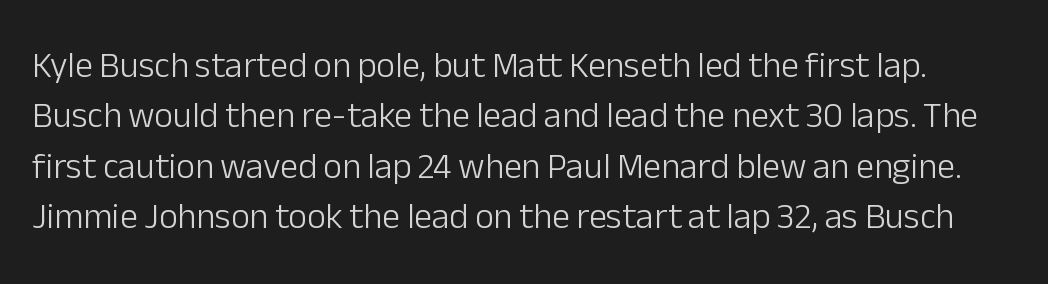
The image shows 36 px light sans-serif type, upright; set normal line spacing (1.4x), normal letter spacing, not underlined; low stroke contrast and a medium x-height.
